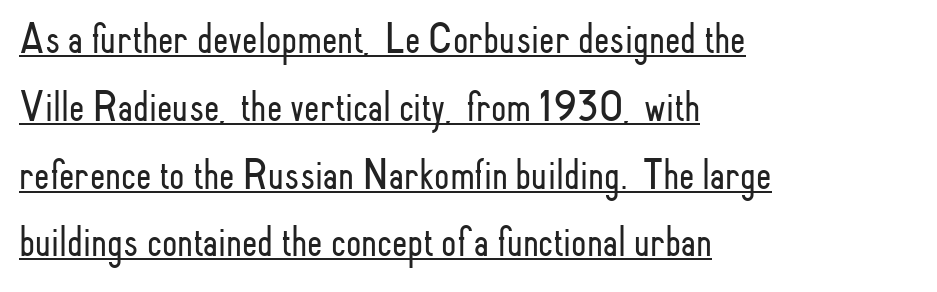
{"serif": "no", "italic": "no", "bold": "no", "weight": "light", "width": "condensed", "stroke_contrast": "low", "x_height": "small", "monospaced": "no", "underline": "yes", "align": "left", "line_spacing": "normal", "line_spacing_ratio": 1.54, "letter_spacing": "normal", "letter_spacing_em": 0.0, "glyph_px": 44}
